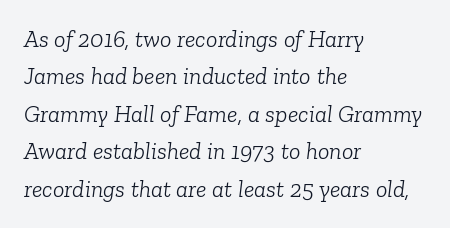
Q: Is the text bold? A: No.
Q: Is the text italic (slanted)? A: Yes, it leans right by about 6 degrees.
Q: Is the text underlined? A: No.
Q: How is the paragraph aligned? A: Left-aligned.
Q: Is the spacing between letters normal or unusually wide? A: Normal.
Q: Is the spacing between lines tight, normal or loose? A: Normal.
